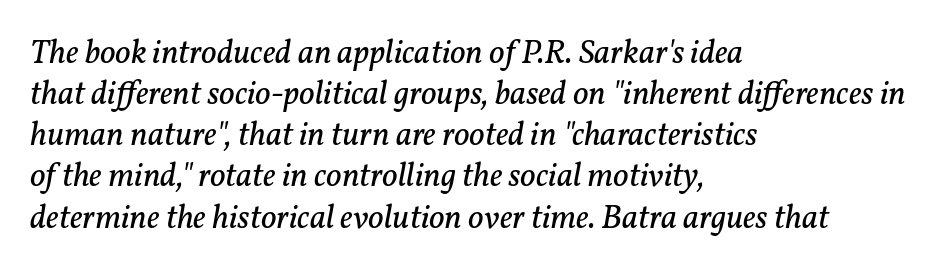
The image shows 34 px regular-weight serif type, italic (leaning right); set left-aligned, line spacing 1.21x, normal letter spacing, not underlined; low stroke contrast and a medium x-height.
